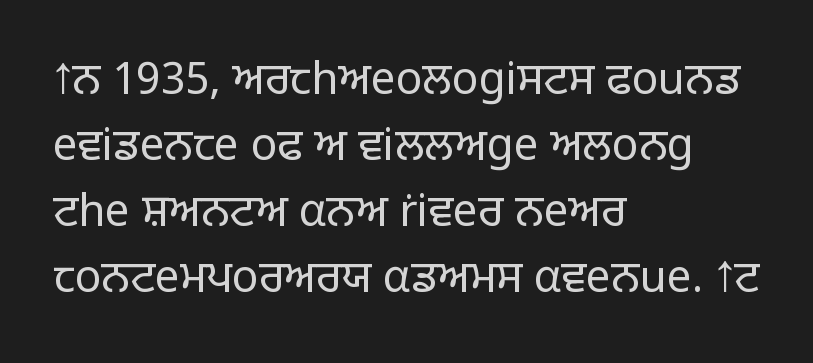
{"serif": "no", "italic": "no", "bold": "no", "weight": "light", "width": "normal", "stroke_contrast": "low", "x_height": "large", "monospaced": "no", "underline": "no", "align": "left", "line_spacing": "normal", "line_spacing_ratio": 1.5, "letter_spacing": "normal", "letter_spacing_em": 0.0, "glyph_px": 44}
